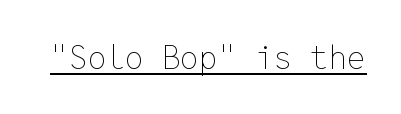
Italic? Not at all — the glyphs are vertical. Compared with undecorated copy, this sample adds a rule below the words. In terms of letterspacing, this is plain default setting. Looks like terminal output: every glyph gets an equal slot. No letter is thick-stroked: the sample isn't bold.
